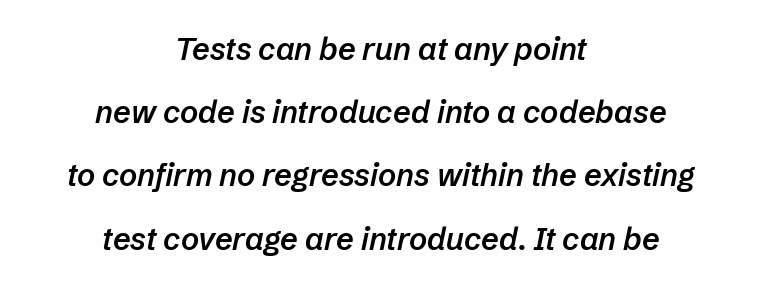
Q: Is the text bold? A: Semi-bold.
Q: Is the text italic (slanted)? A: Yes, it leans right by about 12 degrees.
Q: Is the text underlined? A: No.
Q: How is the paragraph aligned? A: Centered.
Q: Is the spacing between letters normal or unusually wide? A: Normal.
Q: Is the spacing between lines tight, normal or loose? A: Loose.
Q: Width (condensed, normal, or wide)? A: Normal.
Q: Stroke contrast? A: Low.
Q: x-height? A: Medium.
Q: Monospaced? A: No.
